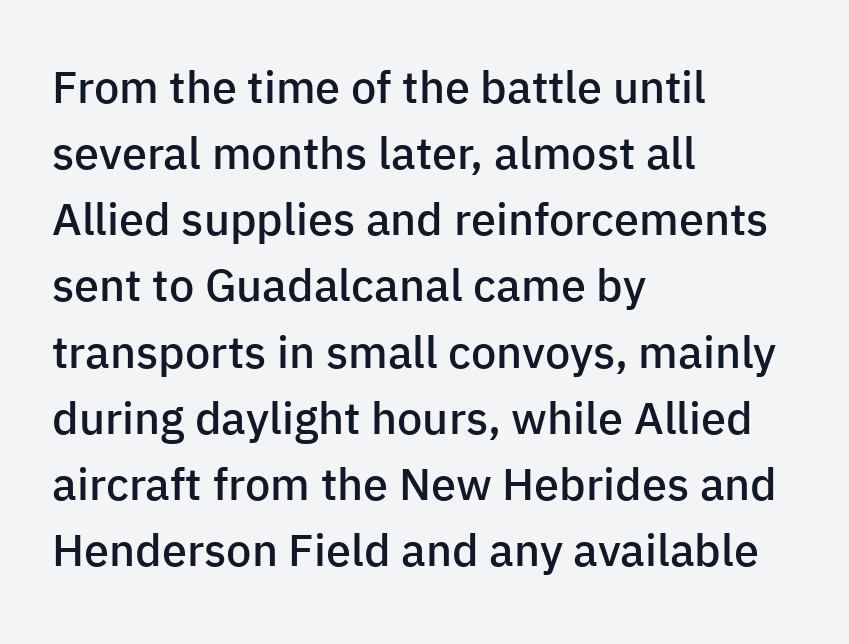
The image shows 45 px semibold sans-serif type, upright; set left-aligned, normal line spacing (1.47x), normal letter spacing, not underlined; low stroke contrast and a medium x-height.
